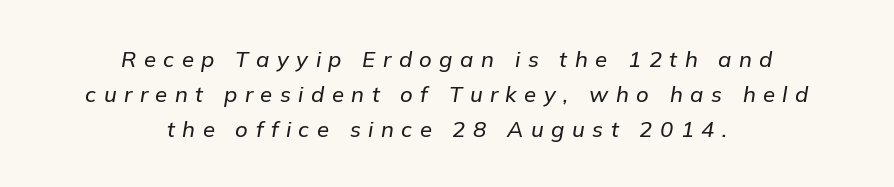
Whoever set this chose a conventional vertical rhythm. Where is the straight margin? There isn't one; the lines are centered. These lines were composed using italics. What stands out about the letter spacing? Its width — letters are far apart. Nobody drew a line under any word here.
